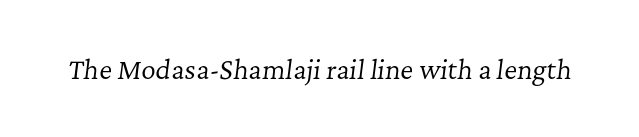
The image shows 25 px text type, italic (leaning right); set normal letter spacing, not underlined.
